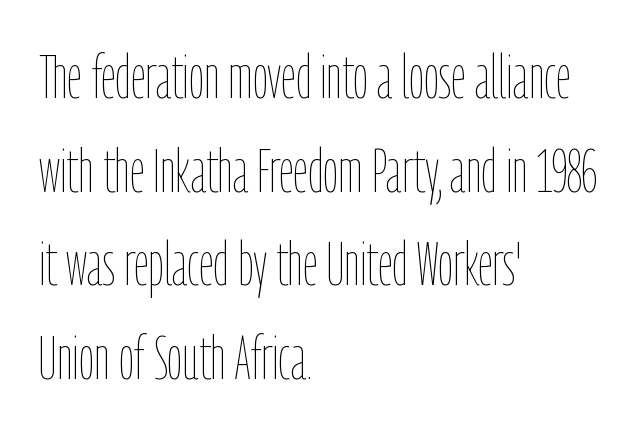
{"italic": "no", "bold": "no", "weight": "thin", "width": "condensed", "stroke_contrast": "low", "x_height": "medium", "monospaced": "no", "underline": "no", "align": "left", "line_spacing": "normal", "line_spacing_ratio": 1.56, "letter_spacing": "normal", "letter_spacing_em": 0.0, "glyph_px": 60}
